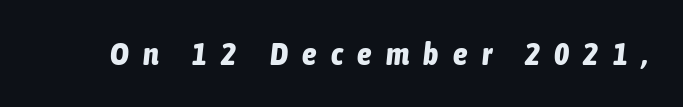
Tracking here is generous; glyphs stand well apart from one another. This is heavy type, rendered in bold. Words float on clear page, feet unadorned. Notice how the stems are inclined rather than vertical — that's the hallmark of italics. A typesetter would call this proportional, since set widths differ per character.
